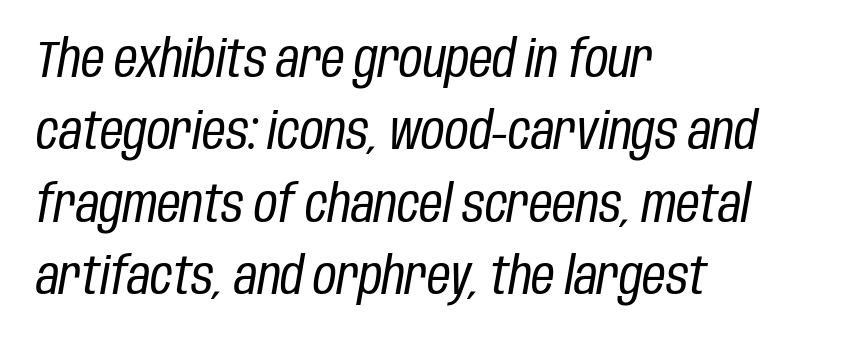
{"italic": "yes", "lean": "right", "slant_degrees": 10, "bold": "no", "weight": "regular", "width": "condensed", "stroke_contrast": "low", "x_height": "large", "monospaced": "no", "underline": "no", "align": "left", "line_spacing": "normal", "line_spacing_ratio": 1.42, "letter_spacing": "normal", "letter_spacing_em": 0.0, "glyph_px": 51}
